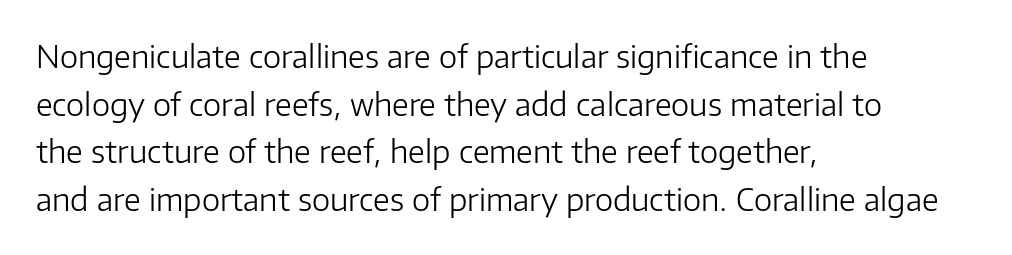
{"serif": "no", "italic": "no", "bold": "no", "weight": "light", "width": "normal", "stroke_contrast": "low", "x_height": "medium", "monospaced": "no", "underline": "no", "align": "left", "line_spacing": "normal", "line_spacing_ratio": 1.54, "letter_spacing": "normal", "letter_spacing_em": 0.0, "glyph_px": 31}
